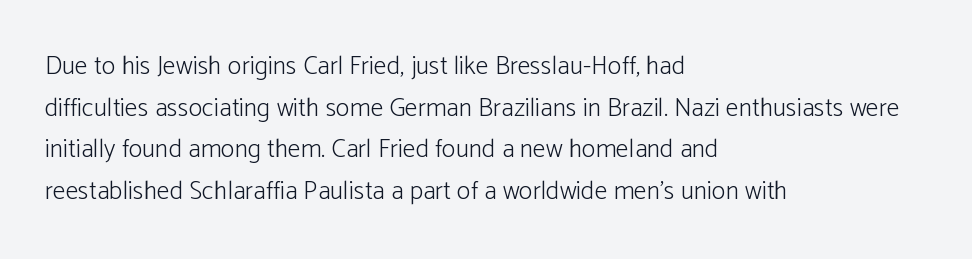
Q: Is the text bold? A: No.
Q: Is the text italic (slanted)? A: No, it is upright.
Q: Is the text underlined? A: No.
Q: How is the paragraph aligned? A: Left-aligned.
Q: Is the spacing between letters normal or unusually wide? A: Normal.
Q: Is the spacing between lines tight, normal or loose? A: Normal.
